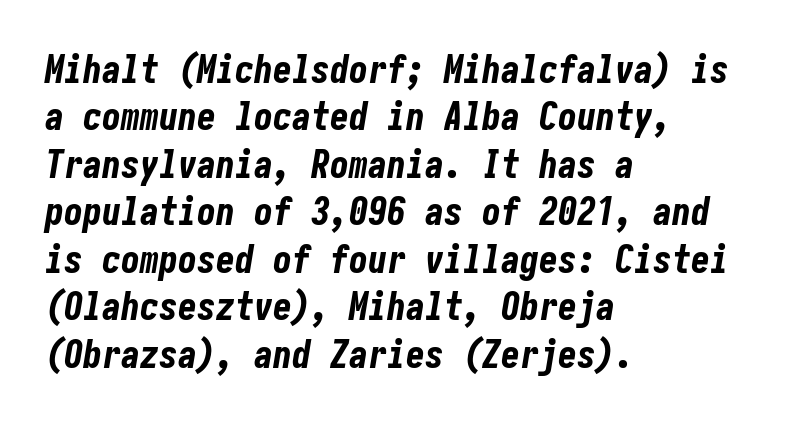
{"italic": "yes", "lean": "right", "slant_degrees": 10, "bold": "yes", "weight": "bold", "width": "condensed", "stroke_contrast": "low", "x_height": "medium", "underline": "no", "align": "left", "line_spacing": "normal", "line_spacing_ratio": 1.25, "letter_spacing": "normal", "letter_spacing_em": 0.0, "glyph_px": 38}
